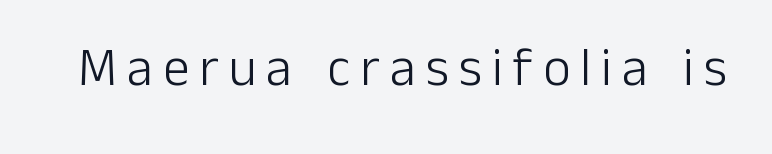
The image shows 53 px light sans-serif type, upright; set not underlined; low stroke contrast and a medium x-height.
